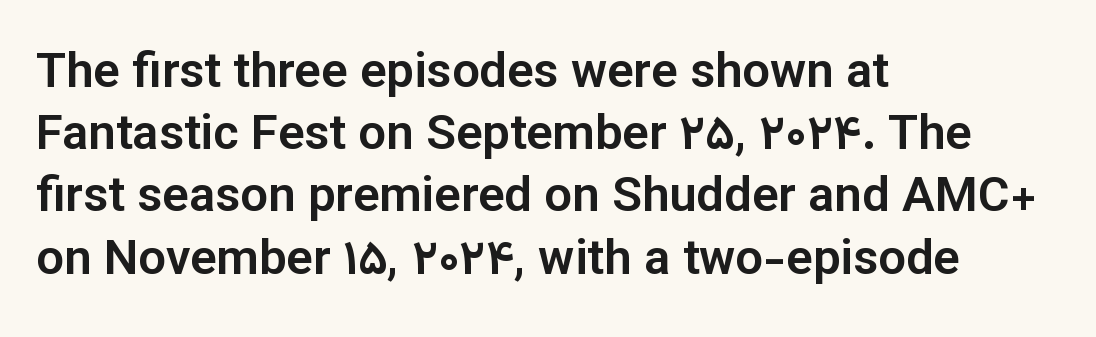
The image shows 49 px sans-serif type, upright; set left-aligned, normal line spacing (1.27x), normal letter spacing, not underlined; low stroke contrast and a medium x-height.
